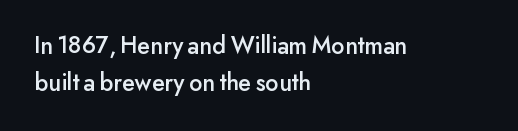
The image shows 25 px text type, upright; set left-aligned, normal line spacing (1.47x), normal letter spacing, not underlined.
